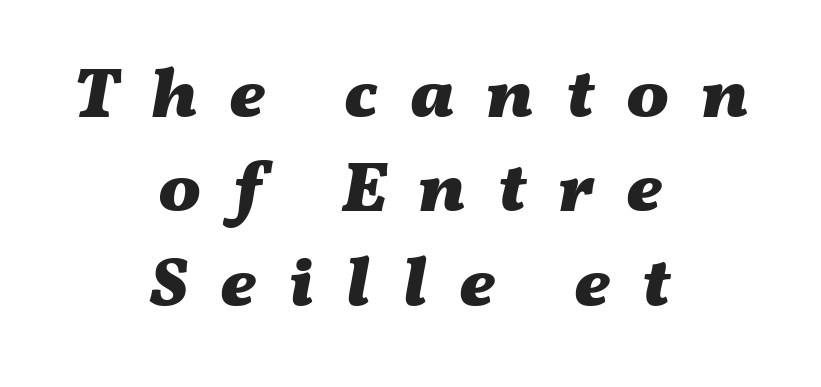
A clean baseline with only descenders dipping below it. The space between consecutive lines is moderate. Every row of glyphs is offset so its center matches the block's center. The letterforms stand isolated, each surrounded by extra space. When letters slant like this, we call the style italic.
